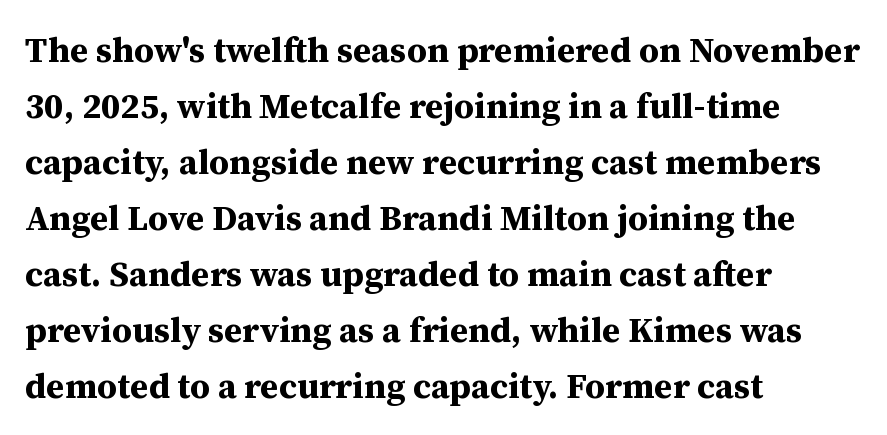
Q: Is the text bold? A: Yes.
Q: Is the text italic (slanted)? A: No, it is upright.
Q: Is the typeface a serif or a sans-serif typeface? A: Serif.
Q: Is the text underlined? A: No.
Q: How is the paragraph aligned? A: Left-aligned.
Q: Is the spacing between letters normal or unusually wide? A: Normal.
Q: Is the spacing between lines tight, normal or loose? A: Normal.
Q: Width (condensed, normal, or wide)? A: Normal.
Q: Stroke contrast? A: Medium.
Q: x-height? A: Medium.
Q: Monospaced? A: No.
